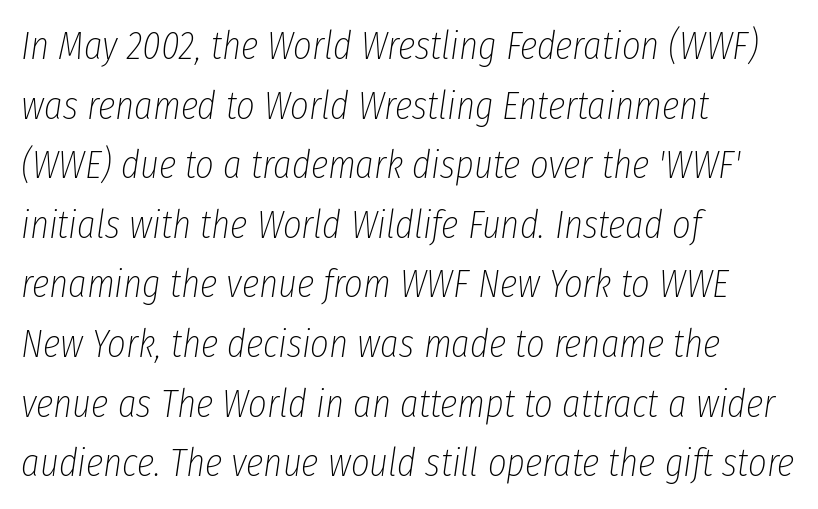
{"italic": "yes", "lean": "right", "slant_degrees": 8, "bold": "no", "weight": "thin", "width": "condensed", "stroke_contrast": "low", "x_height": "medium", "monospaced": "no", "underline": "no", "align": "left", "line_spacing": "normal", "line_spacing_ratio": 1.49, "letter_spacing": "normal", "letter_spacing_em": 0.0, "glyph_px": 40}
